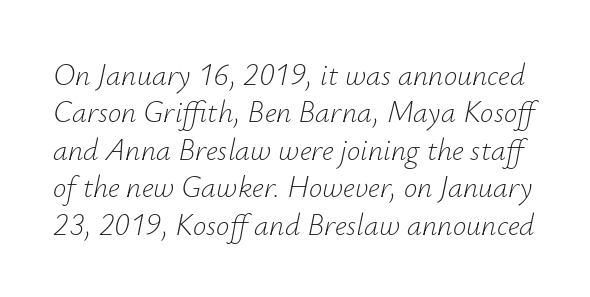
Q: Is the text bold? A: No.
Q: Is the text italic (slanted)? A: Yes, it leans right by about 12 degrees.
Q: Is the text underlined? A: No.
Q: Is the spacing between letters normal or unusually wide? A: Normal.
Q: Is the spacing between lines tight, normal or loose? A: Normal.
Q: Width (condensed, normal, or wide)? A: Normal.
Q: Stroke contrast? A: Low.
Q: x-height? A: Small.
Q: Monospaced? A: No.
